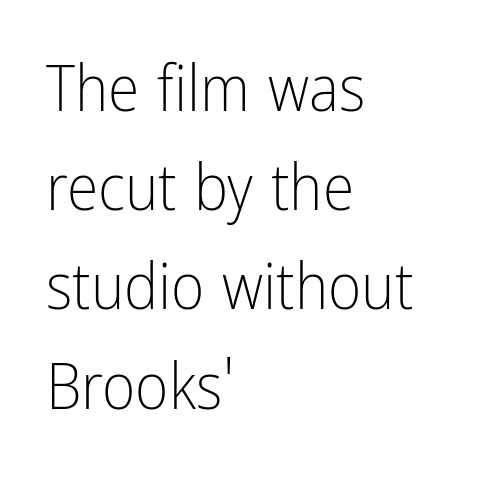
Vertical spacing — default. Glance below the letters and you will spot only blank space. Proportional: the letters do not fall into vertical columns. Examine the stroke ends and you'll find no serifs. This rendering uses left alignment, leaving the right contour irregular. Spacing between characters is what you'd get straight out of the box.
